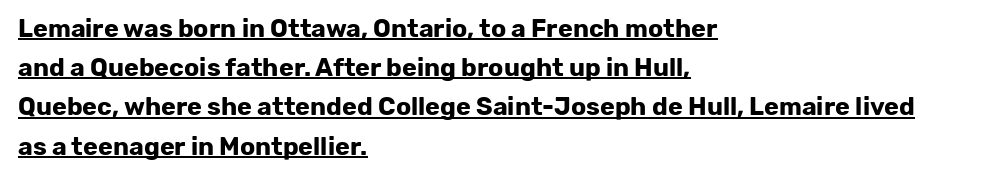
The image shows 25 px bold type, upright; set left-aligned, normal line spacing (1.57x), normal letter spacing, underlined.
